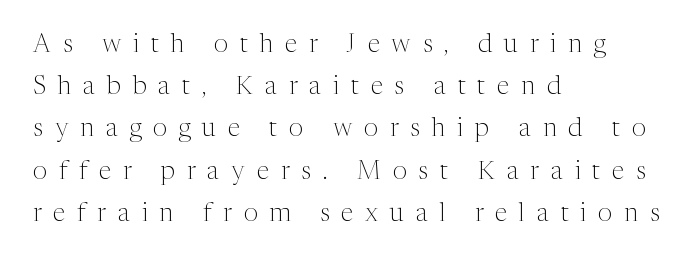
The lines are quadded left. The tracking jumps out immediately: characters are airy and widely separated. The passage shown is not bold in any degree. Characters remain perfectly vertical along every line. The space between consecutive lines is moderate.
